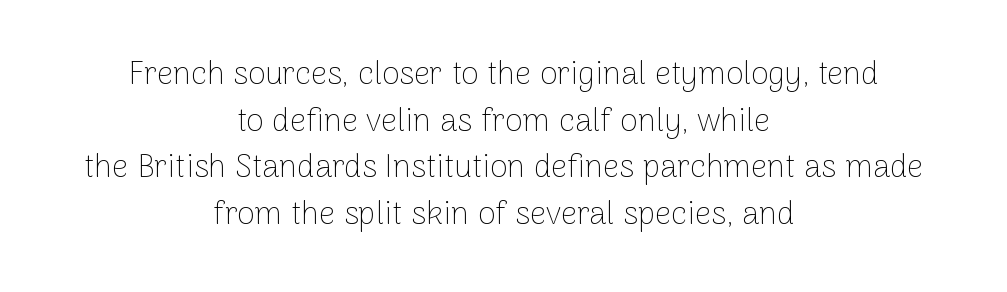
{"serif": "no", "italic": "no", "bold": "no", "weight": "thin", "width": "normal", "stroke_contrast": "low", "x_height": "medium", "monospaced": "no", "underline": "no", "align": "center", "line_spacing": "normal", "line_spacing_ratio": 1.46, "letter_spacing": "normal", "letter_spacing_em": 0.0, "glyph_px": 32}
